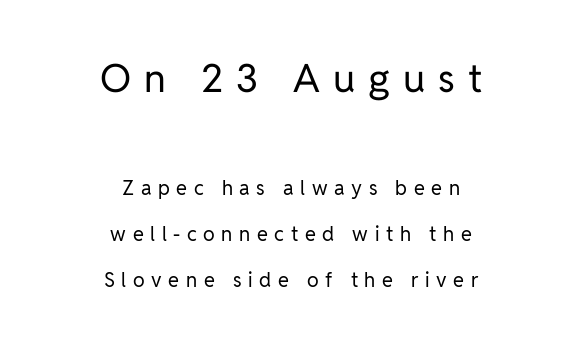
The image shows 39 px regular-weight sans-serif type, upright; set centered, loose line spacing (2.3x), unusually wide letter spacing (+0.33 em), not underlined; the first (top) block is 1.95x larger; low stroke contrast and a medium x-height.
